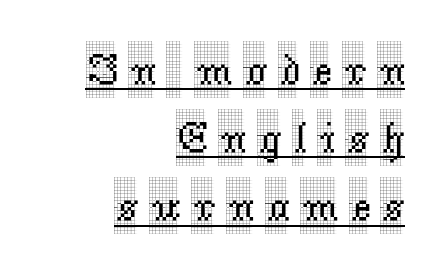
{"serif": "yes", "italic": "no", "width": "condensed", "x_height": "large", "monospaced": "no", "underline": "yes", "align": "right", "line_spacing": "normal", "line_spacing_ratio": 1.55, "letter_spacing": "wide", "letter_spacing_em": 0.26, "glyph_px": 44}
